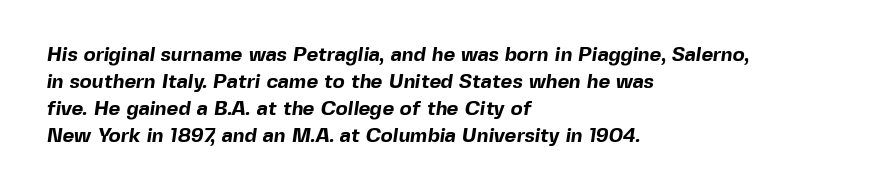
Does the leading feel generous? No, just average. The line texture is even and compact thanks to regular tracking. Typeset ragged right — the left edge is the straight one. Is the type bold? Yes — the strokes are clearly thick and heavy.
